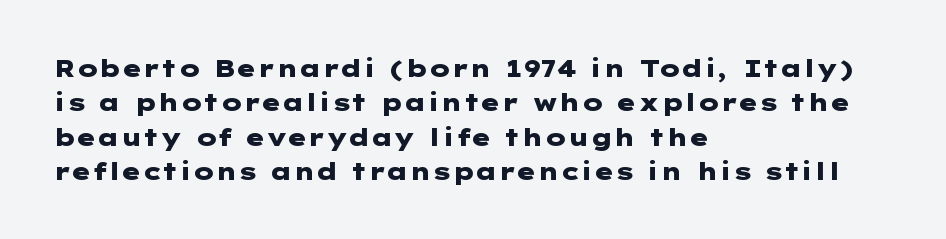
The image shows 24 px bold type, upright; set left-aligned, normal line spacing (1.43x), normal letter spacing, not underlined.
